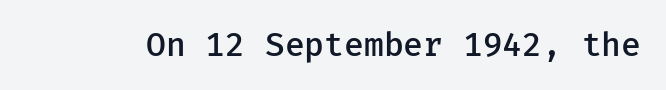
Q: Is the text bold? A: Semi-bold.
Q: Is the text italic (slanted)? A: No, it is upright.
Q: Is the typeface a serif or a sans-serif typeface? A: Sans-serif.
Q: Is the text underlined? A: No.
Q: Is the spacing between letters normal or unusually wide? A: Normal.
Q: Width (condensed, normal, or wide)? A: Normal.
Q: Stroke contrast? A: Low.
Q: x-height? A: Medium.
